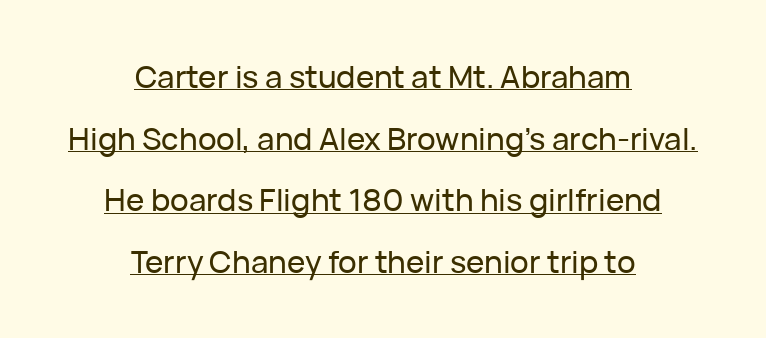
{"serif": "no", "italic": "no", "width": "normal", "stroke_contrast": "low", "x_height": "medium", "monospaced": "no", "underline": "yes", "align": "center", "line_spacing": "loose", "line_spacing_ratio": 1.99, "letter_spacing": "normal", "letter_spacing_em": 0.0, "glyph_px": 31}
